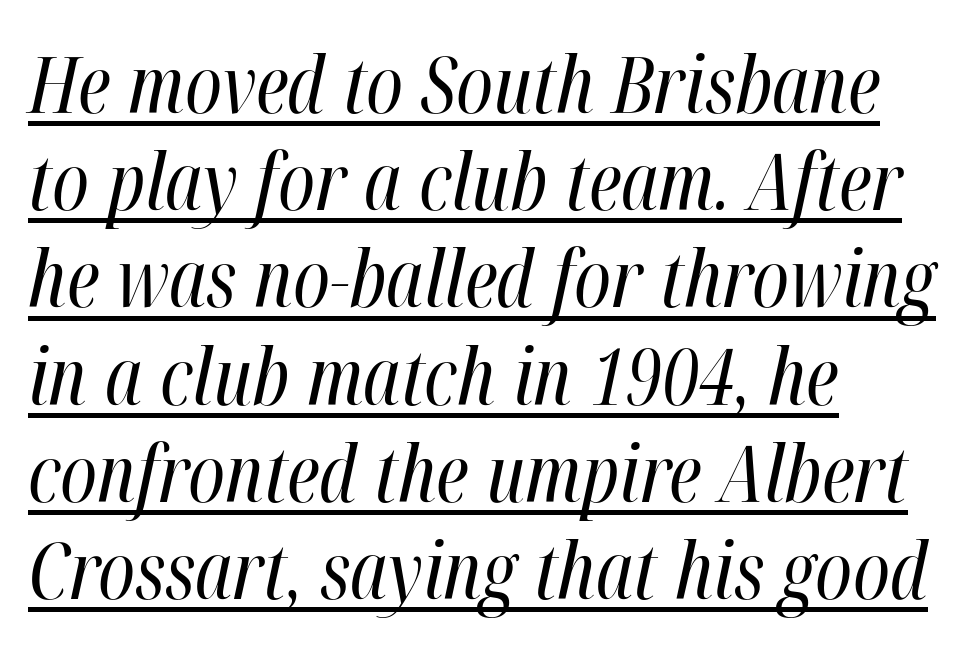
Q: Is the text bold? A: No.
Q: Is the text italic (slanted)? A: Yes, it leans right by about 12 degrees.
Q: Is the text underlined? A: Yes.
Q: How is the paragraph aligned? A: Left-aligned.
Q: Is the spacing between letters normal or unusually wide? A: Normal.
Q: Width (condensed, normal, or wide)? A: Condensed.
Q: Stroke contrast? A: High.
Q: x-height? A: Medium.
Q: Monospaced? A: No.
